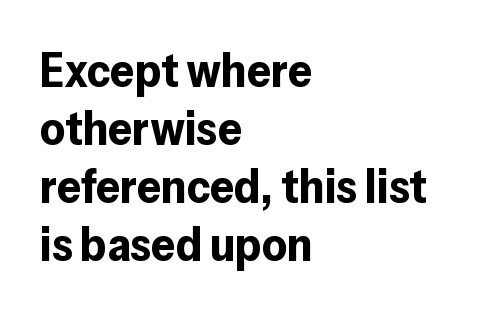
{"serif": "no", "italic": "no", "bold": "yes", "weight": "bold", "width": "normal", "stroke_contrast": "low", "x_height": "medium", "monospaced": "no", "underline": "no", "align": "left", "line_spacing_ratio": 1.21, "letter_spacing": "normal", "letter_spacing_em": 0.0, "glyph_px": 48}
